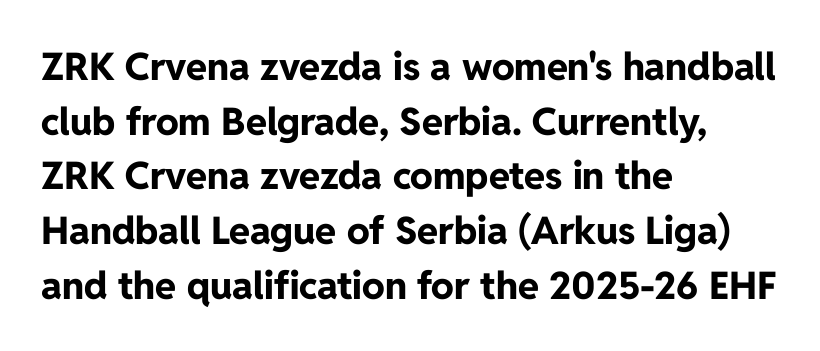
{"serif": "no", "italic": "no", "bold": "yes", "weight": "bold", "width": "normal", "stroke_contrast": "low", "x_height": "medium", "monospaced": "no", "underline": "no", "align": "left", "line_spacing": "normal", "line_spacing_ratio": 1.44, "letter_spacing": "normal", "letter_spacing_em": 0.0, "glyph_px": 38}
